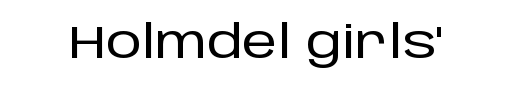
Rule under the text: the space is simply empty. A typesetter would call this proportional, since set widths differ per character. In terms of letterspacing, this is plain default setting. Italic: no, the glyphs are upright roman.
